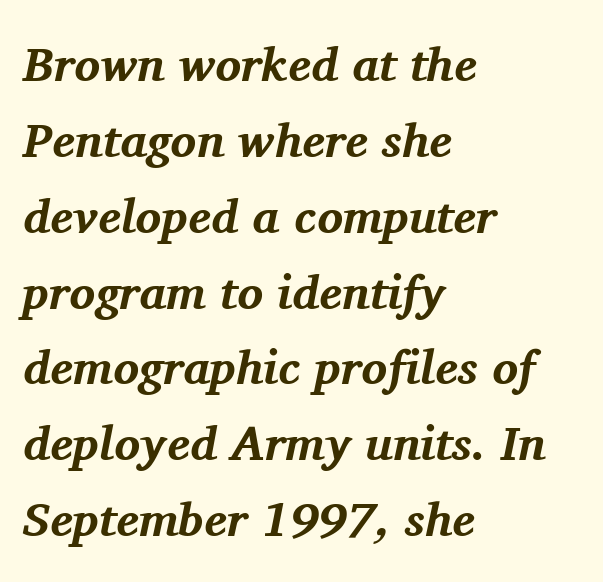
The rendering anchors every line to the left-hand side. You can tell it's italic because the verticals aren't actually vertical. Check where the strokes stop: tiny serifs finish them off. Characters follow at the spacing the type designer built in. Only glyphs here, with clear space below each row. Every letter is thick-stroked: bold, no question.
